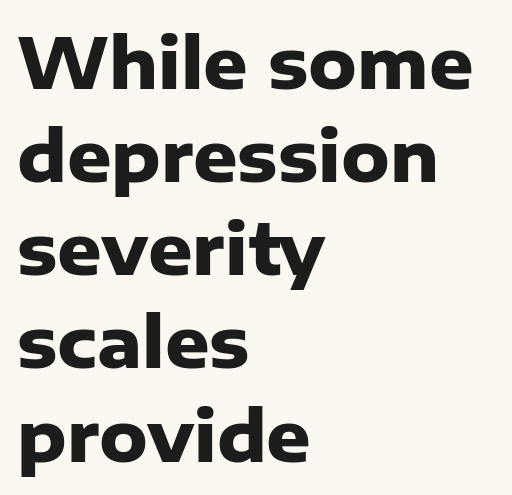
{"serif": "no", "italic": "no", "bold": "yes", "weight": "heavy", "width": "normal", "stroke_contrast": "low", "x_height": "medium", "monospaced": "no", "underline": "no", "align": "left", "line_spacing": "normal", "line_spacing_ratio": 1.35, "letter_spacing": "normal", "letter_spacing_em": 0.0, "glyph_px": 69}
